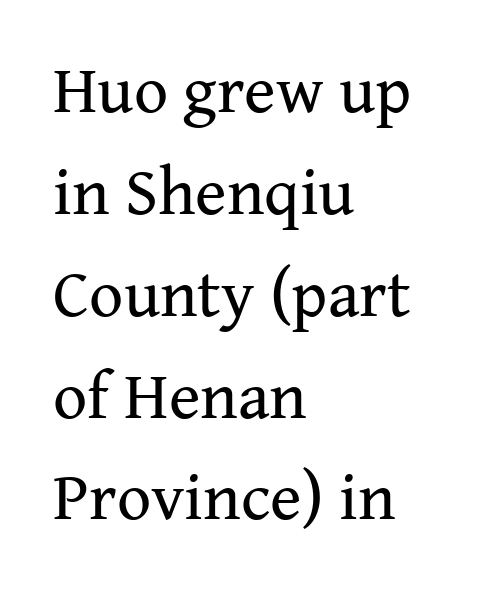
The image shows 67 px regular-weight serif type, upright; set left-aligned, normal line spacing (1.52x), normal letter spacing, not underlined; medium stroke contrast and a medium x-height.
